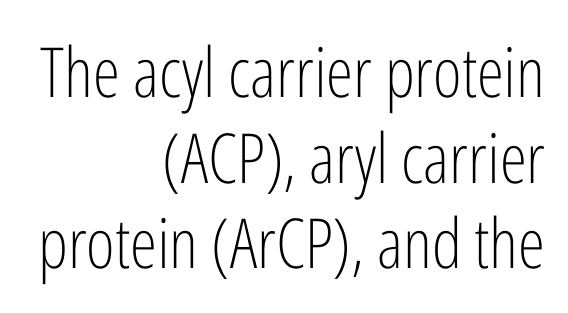
Q: Is the text bold? A: No.
Q: Is the text italic (slanted)? A: No, it is upright.
Q: Is the typeface a serif or a sans-serif typeface? A: Sans-serif.
Q: Is the text underlined? A: No.
Q: How is the paragraph aligned? A: Right-aligned.
Q: Is the spacing between letters normal or unusually wide? A: Normal.
Q: Width (condensed, normal, or wide)? A: Condensed.
Q: Stroke contrast? A: Low.
Q: x-height? A: Medium.
Q: Monospaced? A: No.
